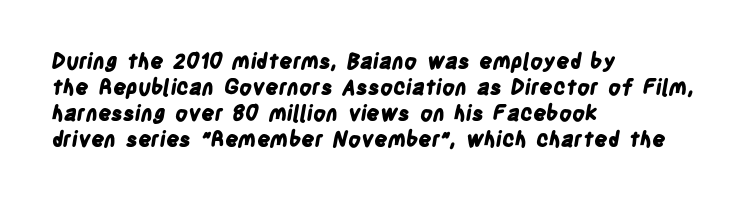
Q: Is the text bold? A: Yes.
Q: Is the text underlined? A: No.
Q: How is the paragraph aligned? A: Left-aligned.
Q: Is the spacing between letters normal or unusually wide? A: Normal.
